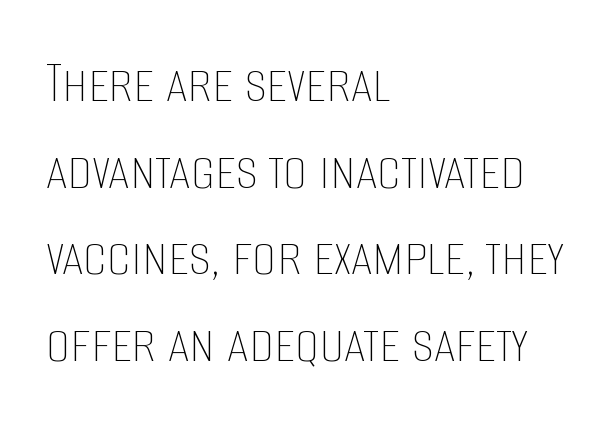
{"italic": "no", "bold": "no", "weight": "thin", "width": "condensed", "stroke_contrast": "low", "x_height": "large", "monospaced": "no", "underline": "no", "align": "left", "line_spacing": "normal", "line_spacing_ratio": 1.42, "letter_spacing": "normal", "letter_spacing_em": 0.0, "glyph_px": 61}
